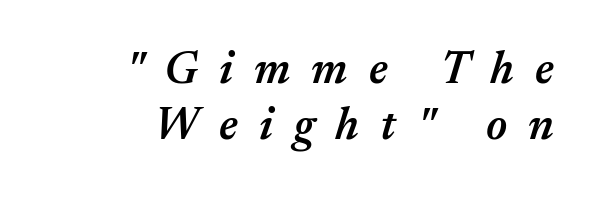
The compositor pushed each line to the right boundary. Nobody drew a line under any word here. Character widths vary here, with narrow letters taking less room than wide ones. Caption: expanded tracking, letters set apart. Slightly chunky letters — semibold, I'd say, not full bold.
